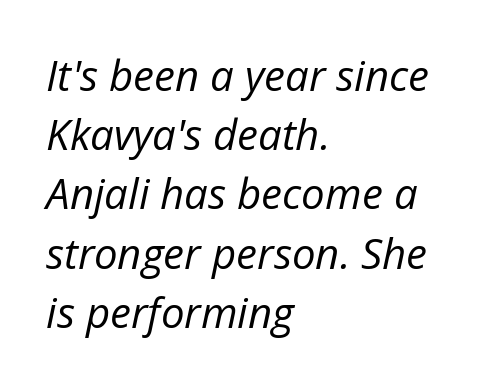
{"italic": "yes", "lean": "right", "slant_degrees": 12, "bold": "no", "weight": "regular", "width": "normal", "stroke_contrast": "low", "x_height": "medium", "monospaced": "no", "underline": "no", "align": "left", "line_spacing": "normal", "line_spacing_ratio": 1.41, "letter_spacing": "normal", "letter_spacing_em": 0.0, "glyph_px": 42}
